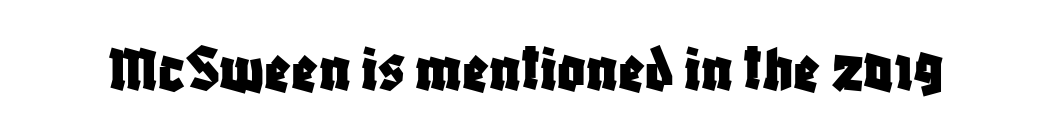
The image shows 69 px condensed sans-serif type, upright; set normal letter spacing, not underlined; low stroke contrast and a large x-height.
